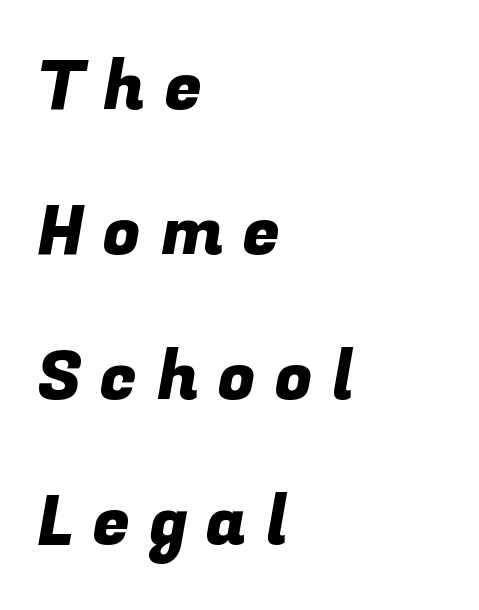
{"serif": "no", "width": "normal", "stroke_contrast": "low", "x_height": "medium", "monospaced": "no", "underline": "no", "align": "left", "line_spacing": "loose", "line_spacing_ratio": 2.13, "letter_spacing": "wide", "letter_spacing_em": 0.28, "glyph_px": 68}
